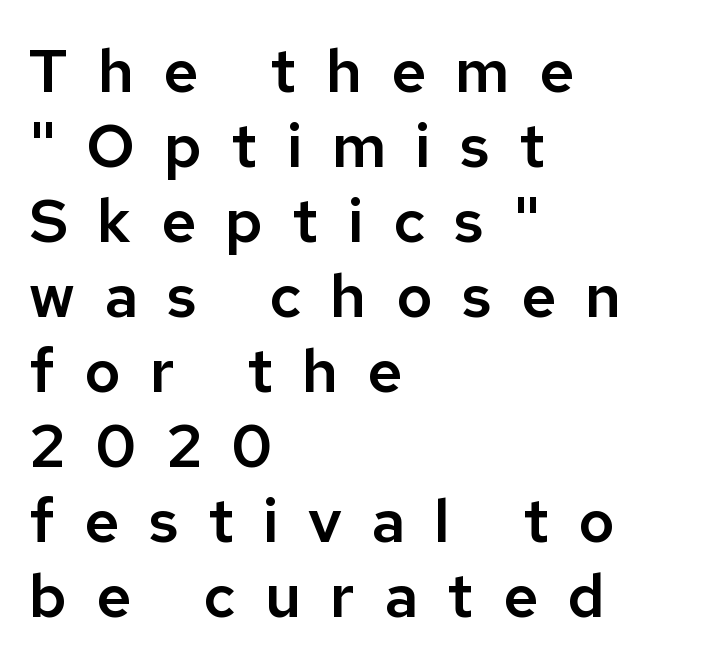
Q: Is the text italic (slanted)? A: No, it is upright.
Q: Is the typeface a serif or a sans-serif typeface? A: Sans-serif.
Q: Is the text underlined? A: No.
Q: How is the paragraph aligned? A: Left-aligned.
Q: Is the spacing between letters normal or unusually wide? A: Unusually wide.
Q: Width (condensed, normal, or wide)? A: Normal.
Q: Stroke contrast? A: Low.
Q: x-height? A: Medium.
Q: Monospaced? A: No.
